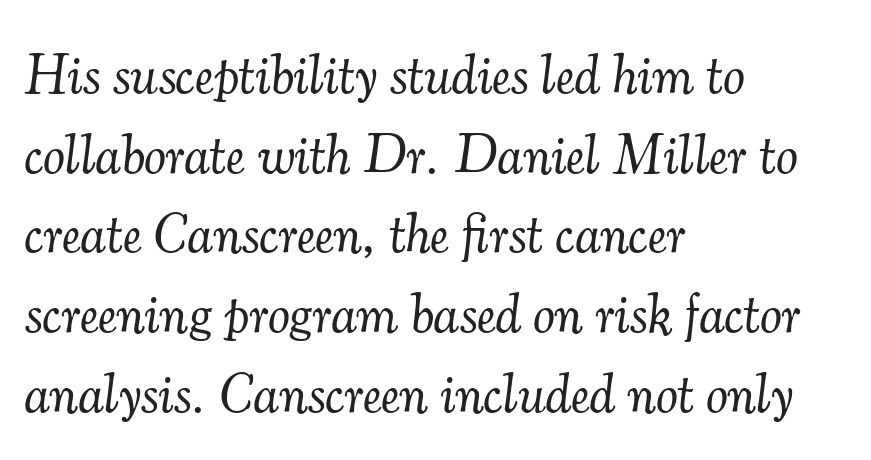
Q: Is the text bold? A: No.
Q: Is the text italic (slanted)? A: Yes, it leans right by about 7 degrees.
Q: Is the typeface a serif or a sans-serif typeface? A: Serif.
Q: Is the text underlined? A: No.
Q: How is the paragraph aligned? A: Left-aligned.
Q: Is the spacing between letters normal or unusually wide? A: Normal.
Q: Is the spacing between lines tight, normal or loose? A: Normal.
Q: Width (condensed, normal, or wide)? A: Normal.
Q: Stroke contrast? A: Medium.
Q: x-height? A: Small.
Q: Monospaced? A: No.
